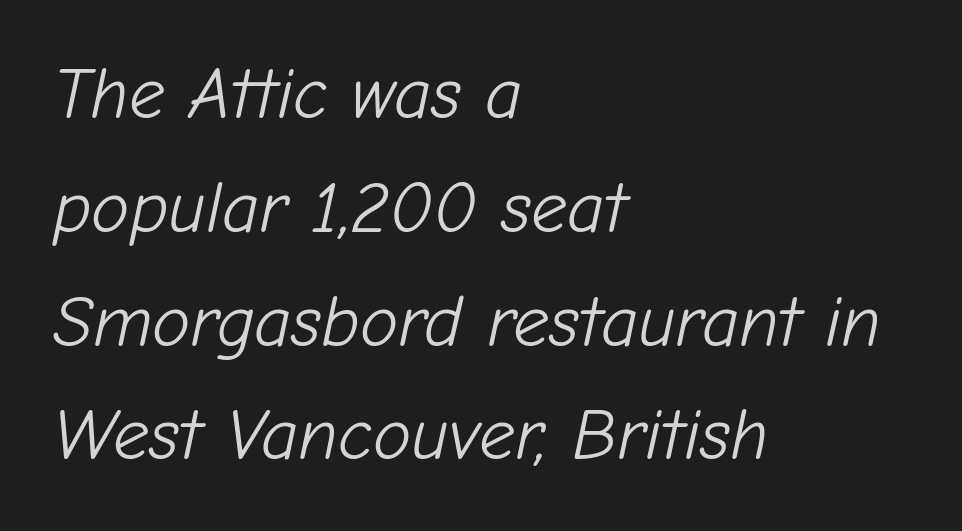
Proportional: the letters do not fall into vertical columns. A classic flush-left, rag-right setting is used for this passage. Baseline-to-baseline distance is the conventional proportion of letter height. Check the space under the baseline: it is left empty. Inter-character spacing is left at the font's built-in metrics.
